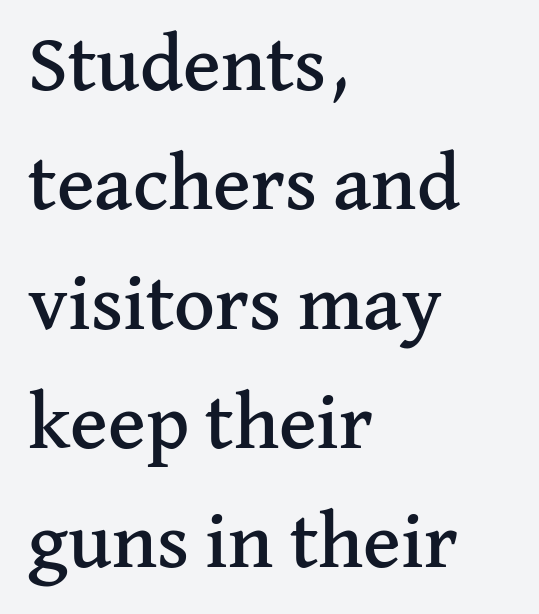
Q: Is the text italic (slanted)? A: No, it is upright.
Q: Is the typeface a serif or a sans-serif typeface? A: Serif.
Q: Is the text underlined? A: No.
Q: How is the paragraph aligned? A: Left-aligned.
Q: Is the spacing between letters normal or unusually wide? A: Normal.
Q: Is the spacing between lines tight, normal or loose? A: Normal.
Q: Width (condensed, normal, or wide)? A: Normal.
Q: Stroke contrast? A: Medium.
Q: x-height? A: Medium.
Q: Monospaced? A: No.
